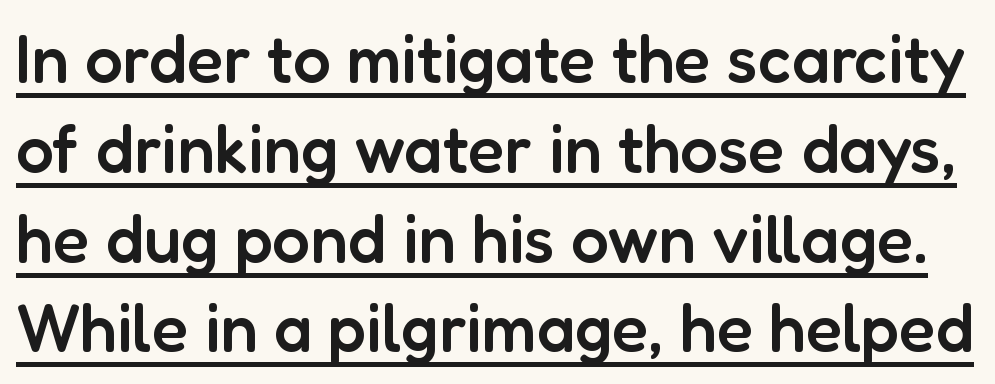
The glyphs in this specimen are sans serif. Vertical strokes here are truly vertical. Think of a printed novel: that variable character pitch is what you see here. The face used here is a semibold: visibly heavier than regular, lighter than bold.
